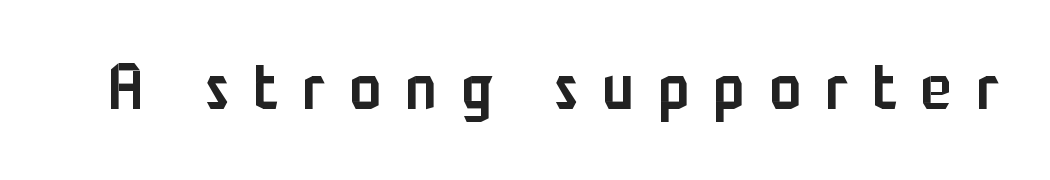
Q: Is the text bold? A: Semi-bold.
Q: Is the text italic (slanted)? A: No, it is upright.
Q: Is the typeface a serif or a sans-serif typeface? A: Sans-serif.
Q: Is the text underlined? A: No.
Q: Is the spacing between letters normal or unusually wide? A: Unusually wide.
Q: Width (condensed, normal, or wide)? A: Condensed.
Q: Stroke contrast? A: Low.
Q: x-height? A: Medium.
Q: Monospaced? A: No.
